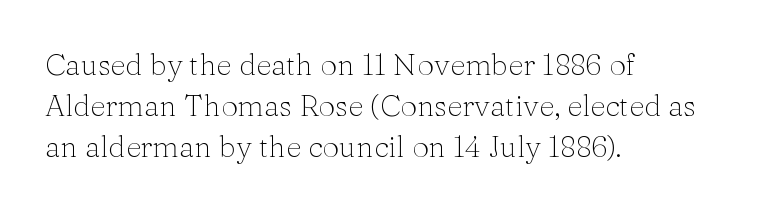
Font category for this specimen: serif. The words here are not underlined. Typeset ragged right — the left edge is the straight one. What stands out about the letter spacing? Nothing — it is the standard amount. The font's upright variant was chosen for this text. The typesetting does not lean heavy: it is not bold.
